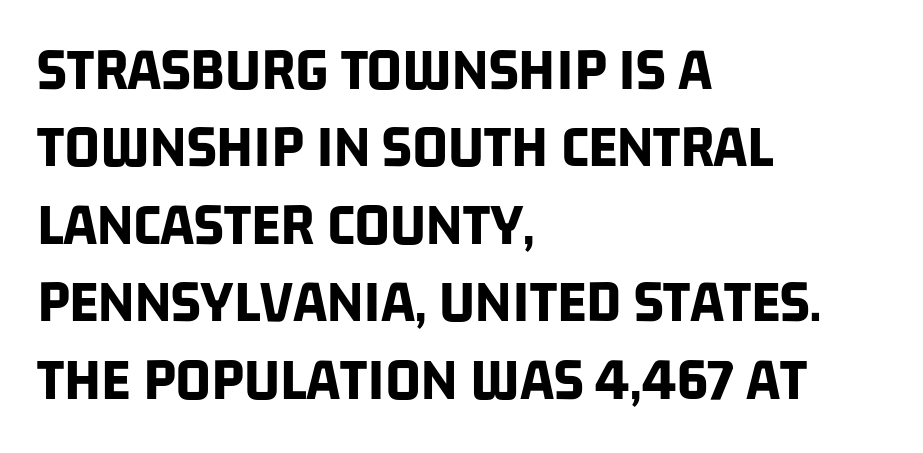
Q: Is the text bold? A: Yes.
Q: Is the typeface a serif or a sans-serif typeface? A: Sans-serif.
Q: Is the text underlined? A: No.
Q: How is the paragraph aligned? A: Left-aligned.
Q: Is the spacing between letters normal or unusually wide? A: Normal.
Q: Is the spacing between lines tight, normal or loose? A: Normal.
Q: Width (condensed, normal, or wide)? A: Condensed.
Q: Stroke contrast? A: Low.
Q: x-height? A: Large.
Q: Monospaced? A: No.
